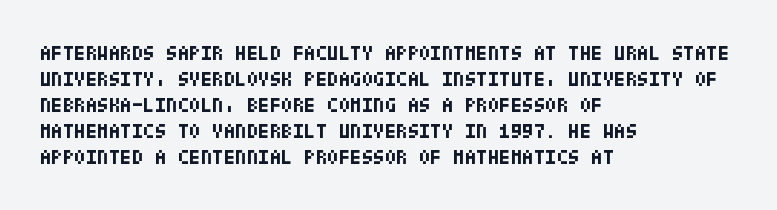
Q: Is the text bold? A: Yes.
Q: Is the text italic (slanted)? A: No, it is upright.
Q: Is the text underlined? A: No.
Q: How is the paragraph aligned? A: Left-aligned.
Q: Is the spacing between letters normal or unusually wide? A: Normal.
